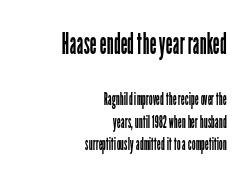
Q: Is the text bold? A: No.
Q: Is the text italic (slanted)? A: No, it is upright.
Q: Is the typeface a serif or a sans-serif typeface? A: Sans-serif.
Q: Is the text underlined? A: No.
Q: How is the paragraph aligned? A: Right-aligned.
Q: Is the spacing between letters normal or unusually wide? A: Normal.
Q: Is the spacing between lines tight, normal or loose? A: Normal.
Q: Which block of text is set in a larger size, the first (top) or the second (bottom)? A: The first (top) one.
Q: Width (condensed, normal, or wide)? A: Condensed.
Q: Stroke contrast? A: Low.
Q: x-height? A: Medium.
Q: Monospaced? A: No.
